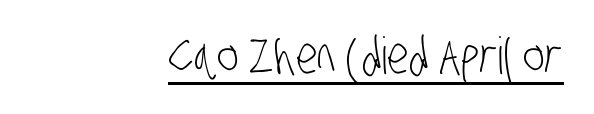
The image shows 51 px light, condensed sans-serif type; set right-aligned, normal letter spacing, underlined; low stroke contrast and a large x-height.
